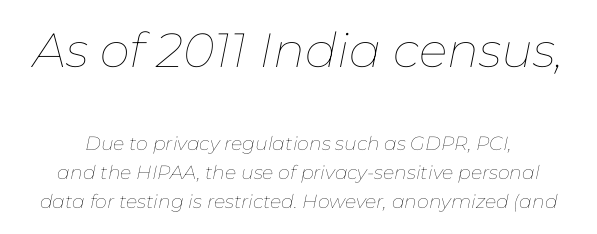
{"italic": "yes", "lean": "right", "slant_degrees": 11, "bold": "no", "weight": "thin", "width": "normal", "stroke_contrast": "low", "x_height": "medium", "monospaced": "no", "underline": "no", "line_spacing": "normal", "line_spacing_ratio": 1.52, "letter_spacing": "normal", "letter_spacing_em": 0.0, "larger_block": "first", "size_ratio": 2.53, "glyph_px": 48}
